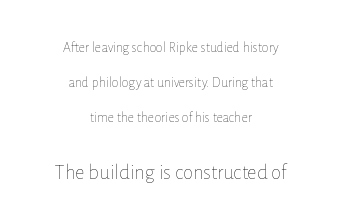
{"italic": "no", "bold": "no", "underline": "no", "align": "center", "line_spacing": "loose", "line_spacing_ratio": 2.5, "letter_spacing": "normal", "letter_spacing_em": 0.0, "larger_block": "second", "size_ratio": 1.5, "glyph_px": 21}
